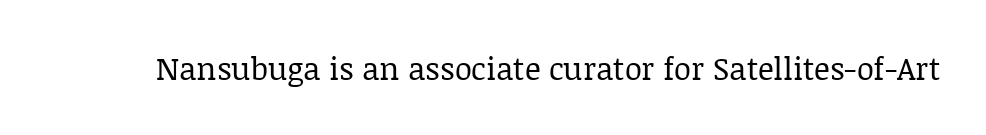
The image shows 31 px regular-weight serif type, upright; set normal letter spacing, not underlined; low stroke contrast and a large x-height.
